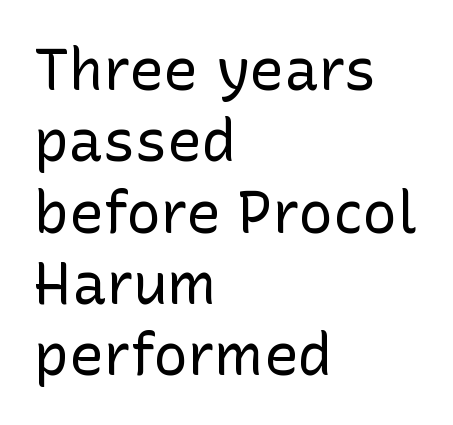
{"serif": "no", "italic": "no", "bold": "no", "weight": "regular", "width": "normal", "stroke_contrast": "low", "x_height": "medium", "monospaced": "no", "underline": "no", "align": "left", "line_spacing_ratio": 1.23, "letter_spacing": "normal", "letter_spacing_em": 0.0, "glyph_px": 58}
